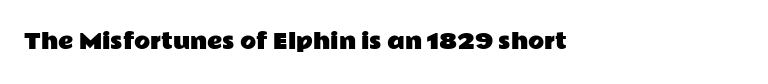
The image shows 21 px text type, upright; set normal letter spacing, not underlined.
